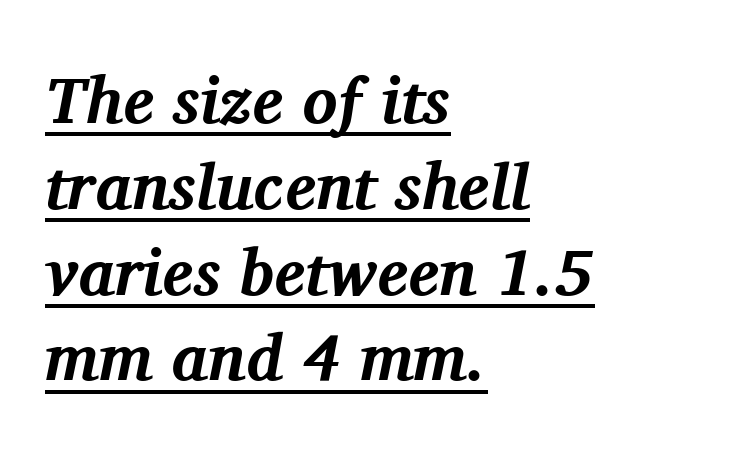
Observe the ordinary spacing: letters are neighbours, not strangers. Rendered with sloped, italic letterforms. The line-height multiplier appears to be the usual default. Think of a printed novel: that variable character pitch is what you see here. The type family on display is of the serif kind.
